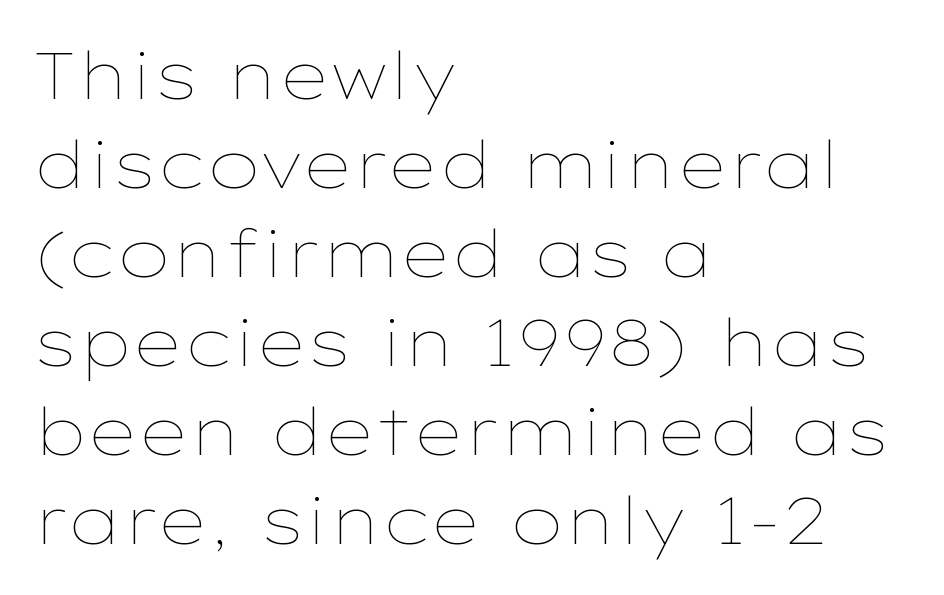
The image shows 66 px thin, wide type, upright; set left-aligned, normal line spacing (1.35x), normal letter spacing, not underlined; low stroke contrast and a medium x-height.
